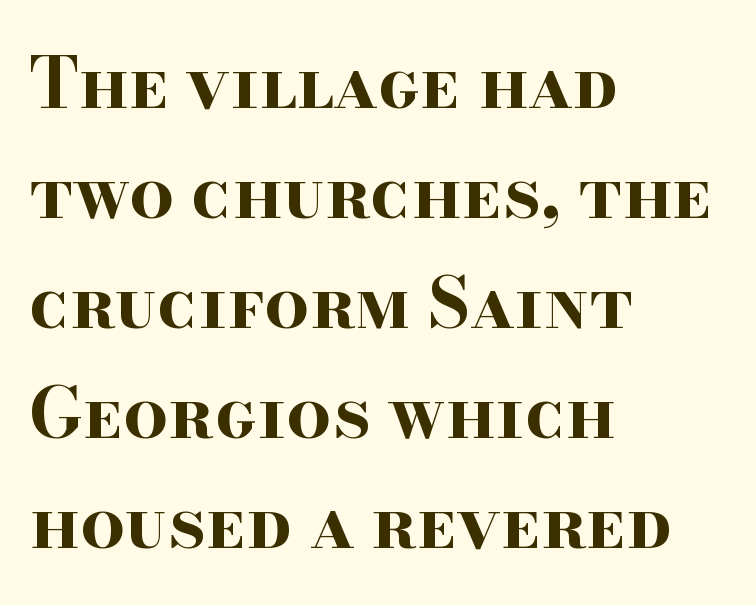
Q: Is the text bold? A: Yes.
Q: Is the text italic (slanted)? A: No, it is upright.
Q: Is the typeface a serif or a sans-serif typeface? A: Serif.
Q: Is the text underlined? A: No.
Q: How is the paragraph aligned? A: Left-aligned.
Q: Is the spacing between letters normal or unusually wide? A: Normal.
Q: Is the spacing between lines tight, normal or loose? A: Normal.
Q: Width (condensed, normal, or wide)? A: Wide.
Q: Stroke contrast? A: High.
Q: x-height? A: Small.
Q: Monospaced? A: No.
